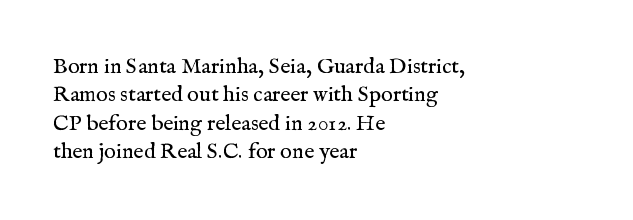
Q: Is the text bold? A: No.
Q: Is the text italic (slanted)? A: No, it is upright.
Q: Is the text underlined? A: No.
Q: How is the paragraph aligned? A: Left-aligned.
Q: Is the spacing between letters normal or unusually wide? A: Normal.
Q: Is the spacing between lines tight, normal or loose? A: Normal.
